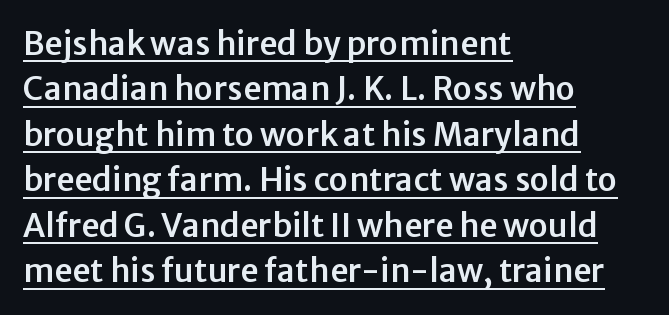
When letters stand straight like this, we call the style roman or upright. Each letter's strokes conclude bluntly, with no projecting serifs. Spacing between characters is what you'd get straight out of the box. The text block is weighted toward the left margin, trailing off unevenly rightward. Like a heading marked for emphasis, these lines bear an underscore.
